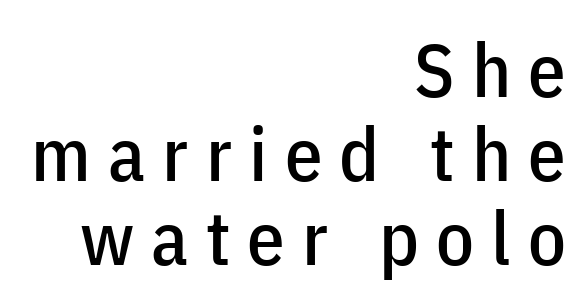
Q: Is the text italic (slanted)? A: No, it is upright.
Q: Is the typeface a serif or a sans-serif typeface? A: Sans-serif.
Q: Is the text underlined? A: No.
Q: How is the paragraph aligned? A: Right-aligned.
Q: Is the spacing between letters normal or unusually wide? A: Unusually wide.
Q: Is the spacing between lines tight, normal or loose? A: Tight.
Q: Width (condensed, normal, or wide)? A: Condensed.
Q: Stroke contrast? A: Low.
Q: x-height? A: Medium.
Q: Monospaced? A: No.
